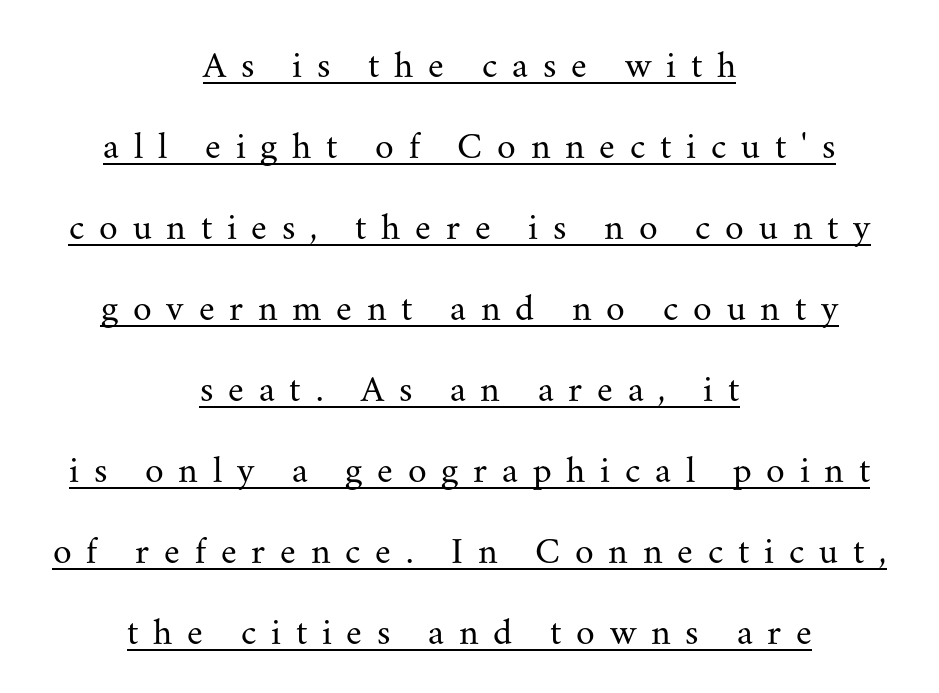
Q: Is the text bold? A: No.
Q: Is the text italic (slanted)? A: No, it is upright.
Q: Is the typeface a serif or a sans-serif typeface? A: Serif.
Q: Is the text underlined? A: Yes.
Q: How is the paragraph aligned? A: Centered.
Q: Is the spacing between letters normal or unusually wide? A: Unusually wide.
Q: Is the spacing between lines tight, normal or loose? A: Loose.
Q: Width (condensed, normal, or wide)? A: Normal.
Q: Stroke contrast? A: Medium.
Q: x-height? A: Small.
Q: Monospaced? A: No.
